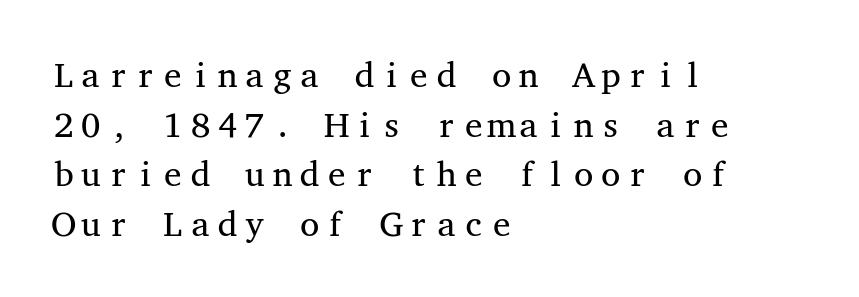
The image shows 35 px regular-weight, wide serif type, upright, monospaced; set left-aligned, normal line spacing (1.42x), normal letter spacing, not underlined; medium stroke contrast and a medium x-height.
